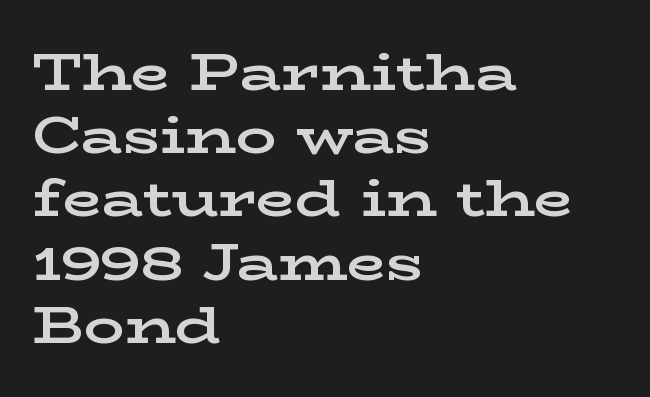
Letters rest on an invisible, unmarked baseline. You can tell it's not italic because the verticals are truly vertical. Compared with typical body copy, the letter spacing here is the same. Where is the straight margin? On the left. A typesetter would label this face a serif. Looks like regular typesetting: each glyph gets only the width it needs.
